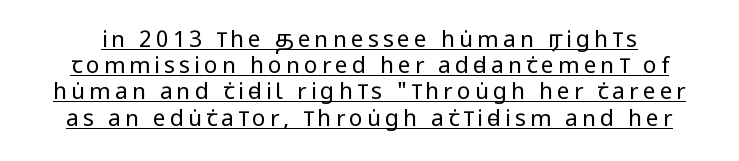
Q: Is the text bold? A: No.
Q: Is the text italic (slanted)? A: No, it is upright.
Q: Is the text underlined? A: Yes.
Q: Is the spacing between lines tight, normal or loose? A: Tight.
